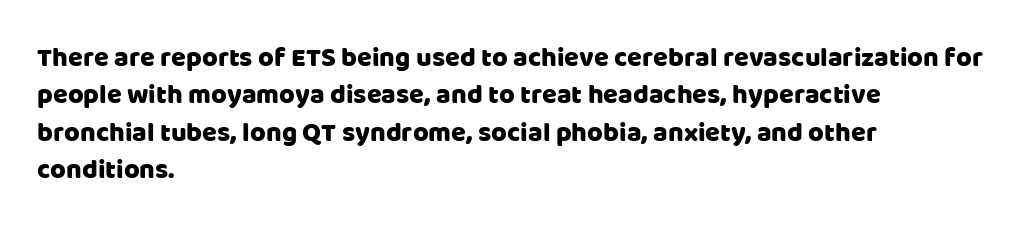
The image shows 27 px text type, upright; set left-aligned, normal line spacing (1.38x), normal letter spacing, not underlined.
